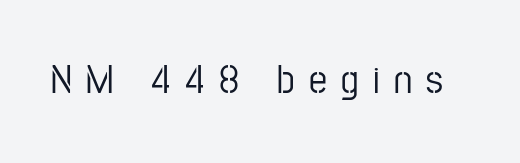
The image shows 40 px condensed sans-serif type, upright; set unusually wide letter spacing (+0.36 em), not underlined; low stroke contrast and a medium x-height.
